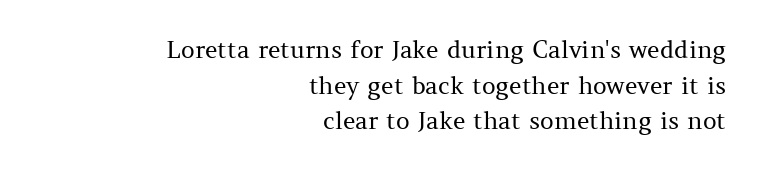
The image shows 24 px text type, upright; set right-aligned, normal line spacing (1.48x), normal letter spacing, not underlined.
